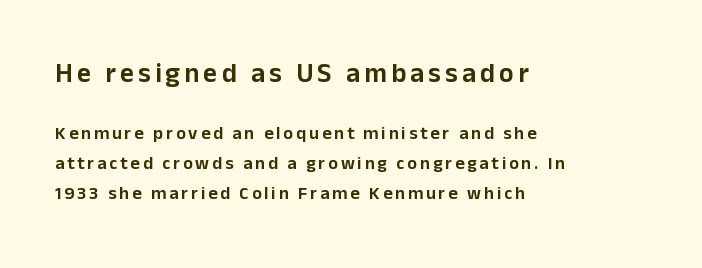
{"italic": "no", "underline": "no", "align": "left", "line_spacing": "normal", "line_spacing_ratio": 1.66, "larger_block": "first", "size_ratio": 1.5, "glyph_px": 27}
